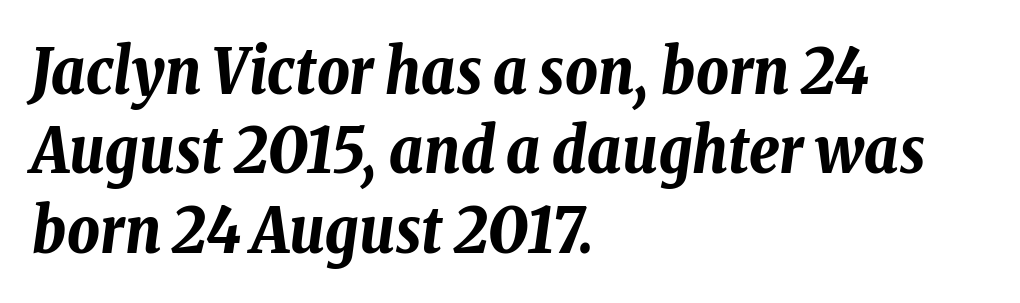
The string is rendered with underlining switched off. The text carries the slant typical of an italic or oblique font. Tracking value appears to be zero — textbook default spacing. Layout note: lines flush left.
